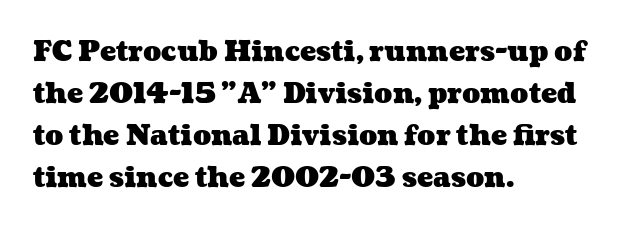
The image shows 27 px bold type; set left-aligned, normal line spacing (1.55x), normal letter spacing, not underlined.
